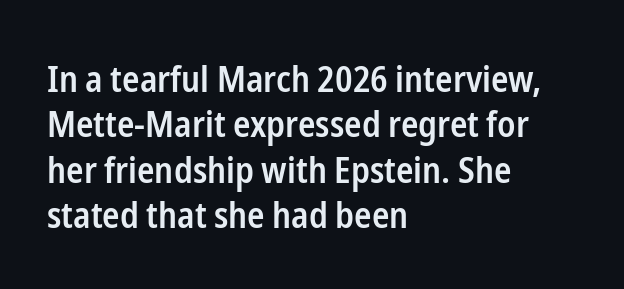
The image shows 36 px semibold, condensed sans-serif type, upright; set left-aligned, normal line spacing (1.26x), normal letter spacing, not underlined; low stroke contrast and a medium x-height.
